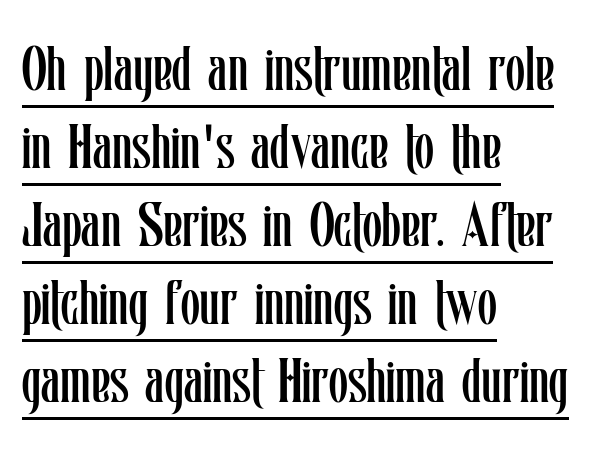
The image shows 62 px regular-weight, condensed type, upright; set left-aligned, normal line spacing (1.26x), normal letter spacing, underlined; low stroke contrast and a medium x-height.
